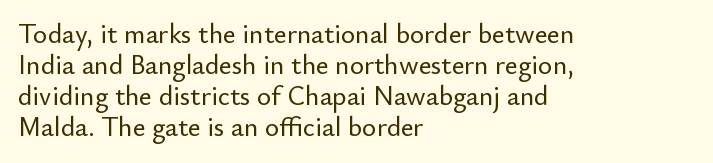
{"italic": "no", "underline": "no", "align": "left", "line_spacing": "tight", "line_spacing_ratio": 1.15, "letter_spacing": "normal", "letter_spacing_em": 0.0, "glyph_px": 27}
